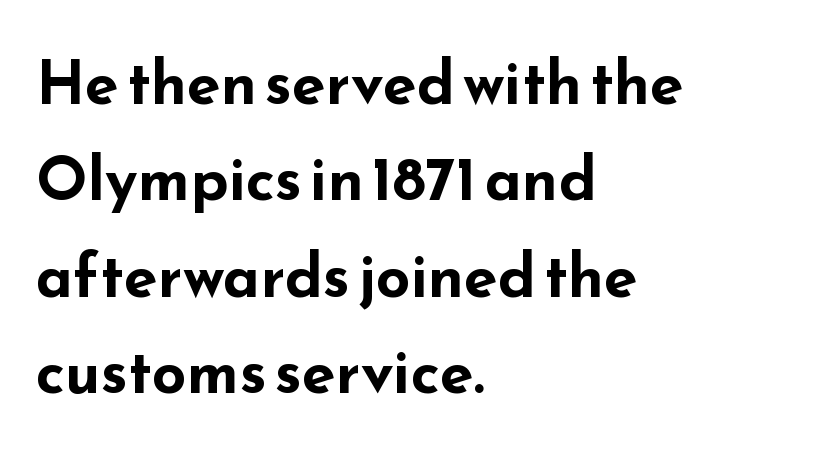
The image shows 61 px bold, wide sans-serif type, upright; set left-aligned, normal line spacing (1.58x), normal letter spacing, not underlined; low stroke contrast and a small x-height.
